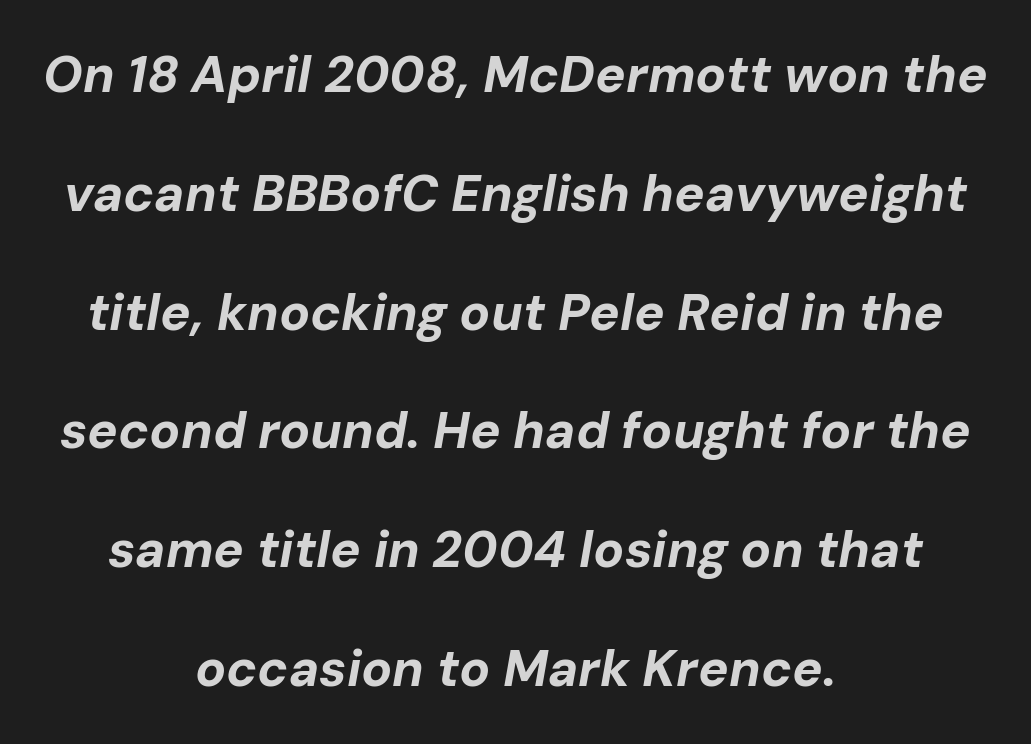
The image shows 51 px bold type, italic (leaning right); set centered, loose line spacing (2.33x), normal letter spacing, not underlined; low stroke contrast and a medium x-height.
